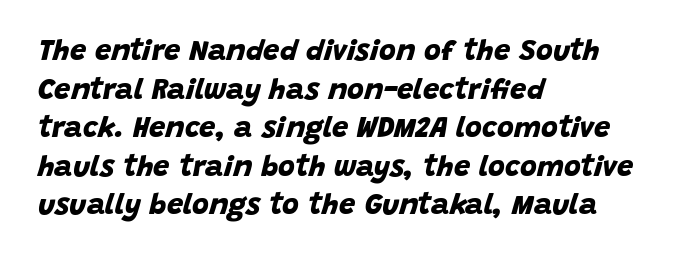
The image shows 29 px bold sans-serif type; set left-aligned, normal line spacing (1.33x), normal letter spacing, not underlined; low stroke contrast and a large x-height.
